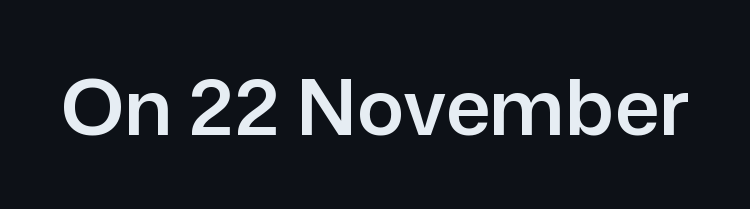
The space directly below the letters is spotless. Serif or sans? Sans — the stroke terminals are bare. The specimen reads as upright at a glance. The letters advance in unequal steps, a hallmark of proportional type. Inter-character spacing is left at the font's built-in metrics.
